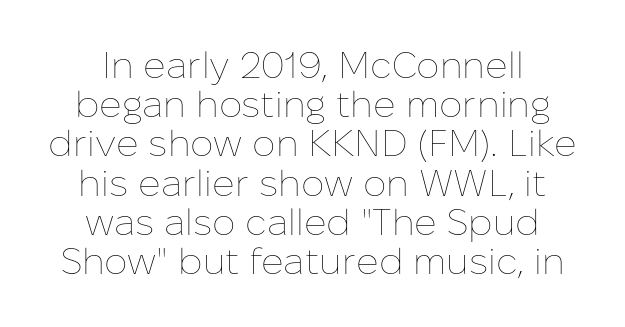
A typesetter would call this proportional, since set widths differ per character. Posture: straight, roman, zero tilt. The zone under the glyphs is completely vacant. Visually the block forms a symmetrical silhouette, jagged on both flanks. No chunkiness to these letters — they're not bold. Notice how descenders almost collide with the ascenders below — that's tight leading.
